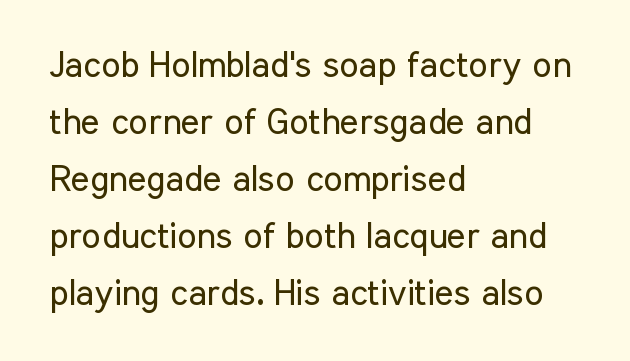
Students, observe: this is what conventionally led text looks like. Notice how the stems are strictly vertical — no italics here. A classic flush-left, rag-right setting is used for this passage. Unbolded letterforms with no extra heft.
